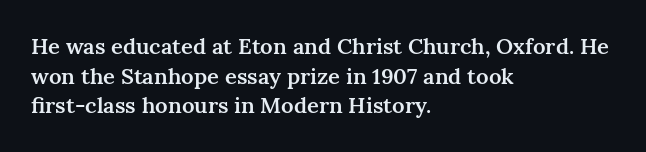
{"italic": "no", "bold": "semi", "underline": "no", "align": "left", "line_spacing": "normal", "line_spacing_ratio": 1.35, "letter_spacing": "normal", "letter_spacing_em": 0.0, "glyph_px": 22}
